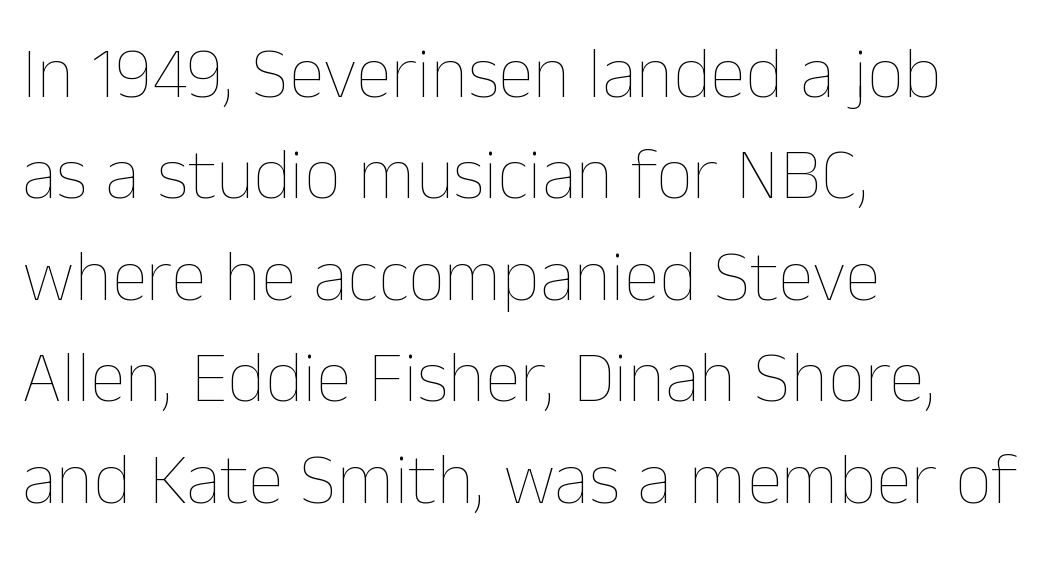
Looks like regular typesetting: each glyph gets only the width it needs. A bare baseline throughout the passage. These lines were composed using upright roman letters. This is not heavy type; no bold has been used. Nobody touched the tracking dial on this one.
